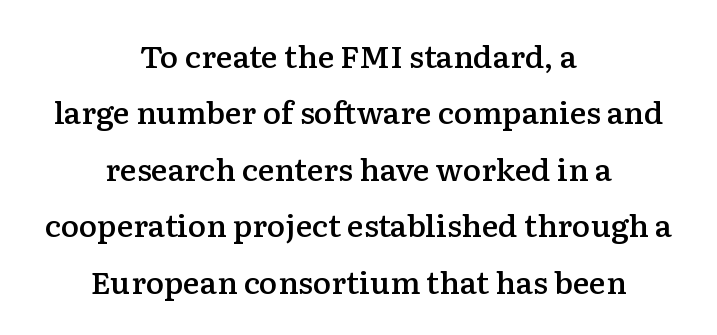
Q: Is the text bold? A: Semi-bold.
Q: Is the text italic (slanted)? A: No, it is upright.
Q: Is the typeface a serif or a sans-serif typeface? A: Serif.
Q: Is the text underlined? A: No.
Q: How is the paragraph aligned? A: Centered.
Q: Is the spacing between letters normal or unusually wide? A: Normal.
Q: Width (condensed, normal, or wide)? A: Normal.
Q: Stroke contrast? A: Low.
Q: x-height? A: Medium.
Q: Monospaced? A: No.
